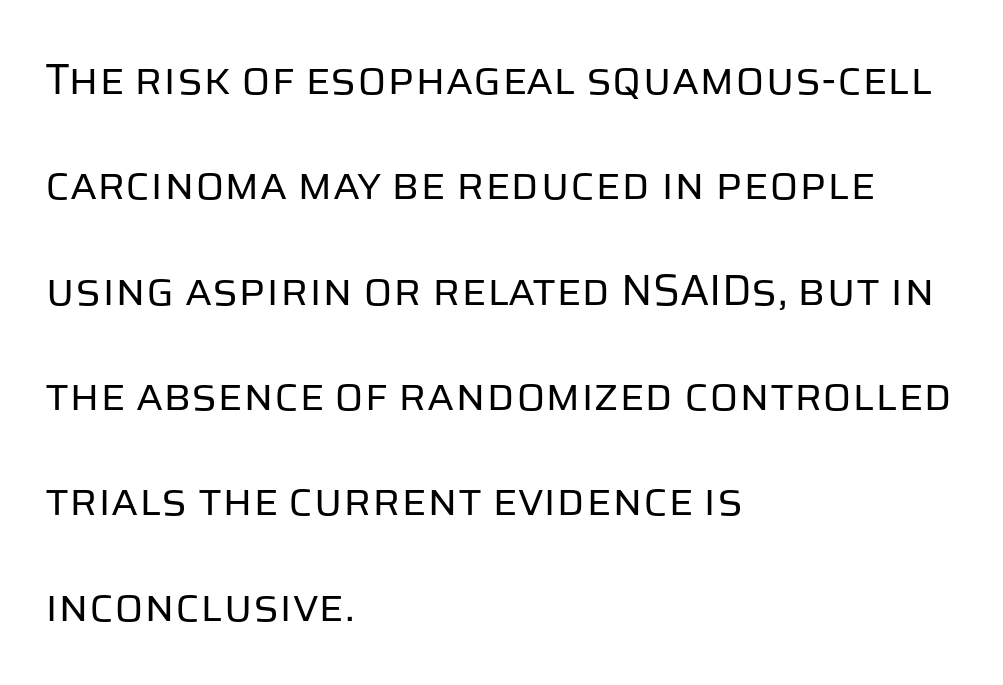
{"serif": "no", "italic": "no", "bold": "no", "weight": "regular", "width": "normal", "stroke_contrast": "low", "x_height": "large", "monospaced": "no", "underline": "no", "align": "left", "line_spacing": "loose", "line_spacing_ratio": 2.45, "letter_spacing": "normal", "letter_spacing_em": 0.0, "glyph_px": 43}
